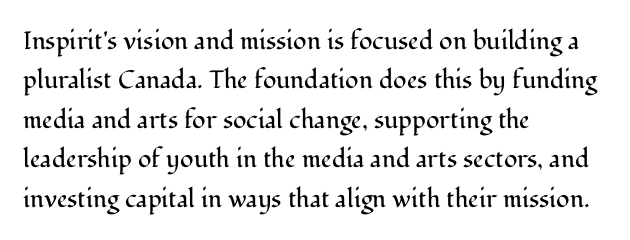
The image shows 25 px text type, upright; set left-aligned, normal line spacing (1.58x), normal letter spacing, not underlined.
